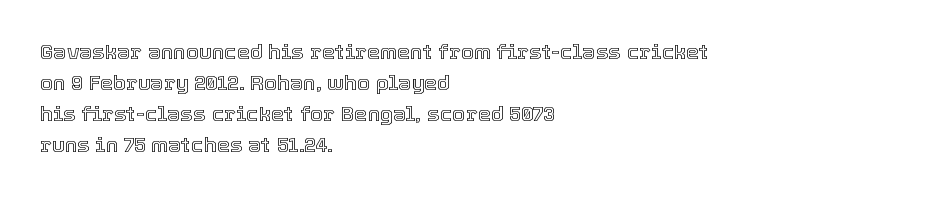
Does the copy run flush right? No — it runs flush left. The specimen reads as upright at a glance. Between one letter and the next there's only the usual sliver of space. The designer left line spacing at the default.
